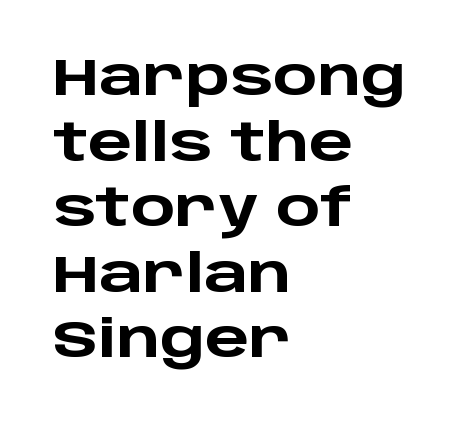
The image shows 52 px heavy, wide sans-serif type, upright; set left-aligned, normal line spacing (1.26x), normal letter spacing, not underlined; low stroke contrast and a large x-height.
